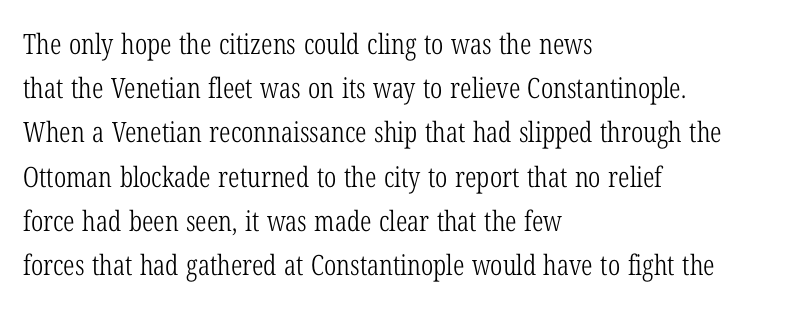
{"serif": "yes", "italic": "no", "bold": "no", "weight": "light", "width": "condensed", "stroke_contrast": "low", "x_height": "medium", "monospaced": "no", "underline": "no", "align": "left", "line_spacing": "normal", "line_spacing_ratio": 1.58, "letter_spacing": "normal", "letter_spacing_em": 0.0, "glyph_px": 28}
